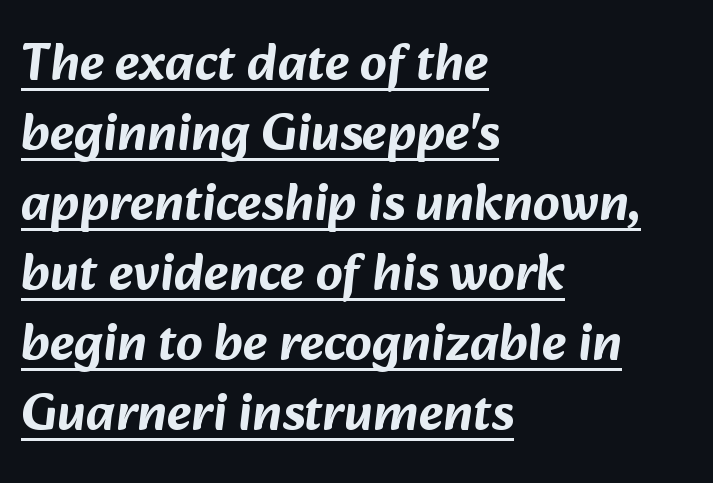
The image shows 53 px sans-serif type; set left-aligned, normal line spacing (1.32x), normal letter spacing, underlined; low stroke contrast and a medium x-height.
